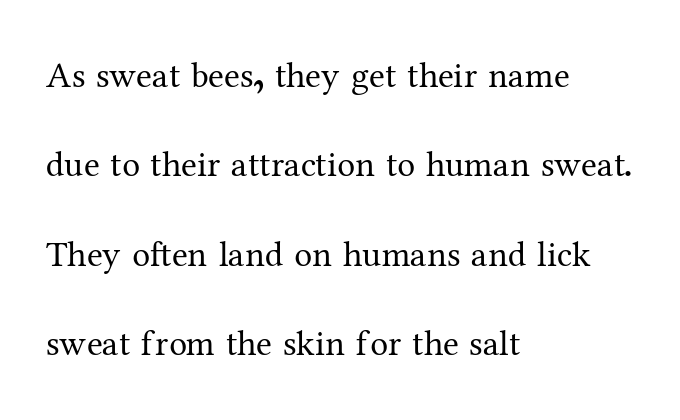
The image shows 36 px regular-weight serif type, upright; set left-aligned, loose line spacing (2.48x), normal letter spacing, not underlined; medium stroke contrast and a medium x-height.
